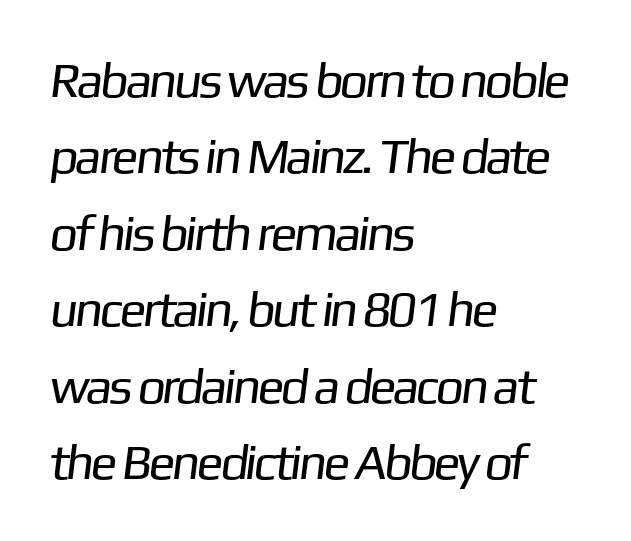
{"serif": "no", "bold": "no", "weight": "regular", "width": "normal", "stroke_contrast": "low", "x_height": "medium", "monospaced": "no", "underline": "no", "align": "left", "line_spacing": "normal", "line_spacing_ratio": 1.53, "letter_spacing": "normal", "letter_spacing_em": 0.0, "glyph_px": 50}
